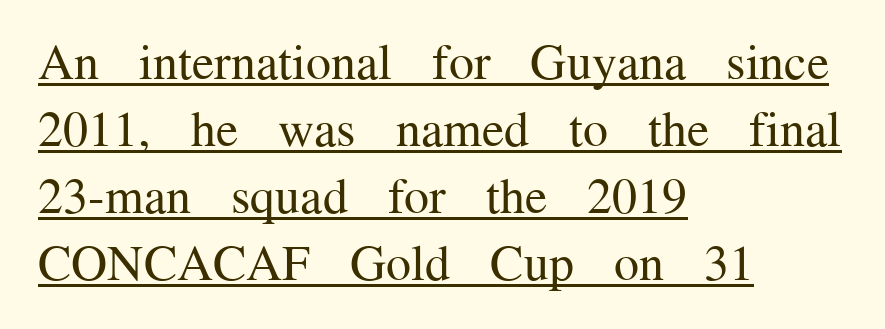
Q: Is the text bold? A: No.
Q: Is the text italic (slanted)? A: No, it is upright.
Q: Is the typeface a serif or a sans-serif typeface? A: Serif.
Q: Is the text underlined? A: Yes.
Q: How is the paragraph aligned? A: Left-aligned.
Q: Is the spacing between letters normal or unusually wide? A: Normal.
Q: Is the spacing between lines tight, normal or loose? A: Normal.
Q: Width (condensed, normal, or wide)? A: Normal.
Q: Stroke contrast? A: Medium.
Q: x-height? A: Medium.
Q: Monospaced? A: No.
